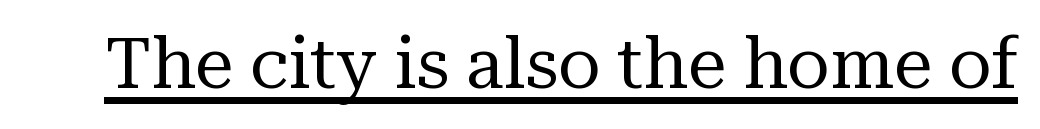
{"serif": "yes", "italic": "no", "bold": "no", "weight": "regular", "width": "normal", "stroke_contrast": "medium", "x_height": "medium", "monospaced": "no", "underline": "yes", "letter_spacing": "normal", "letter_spacing_em": 0.0, "glyph_px": 70}
